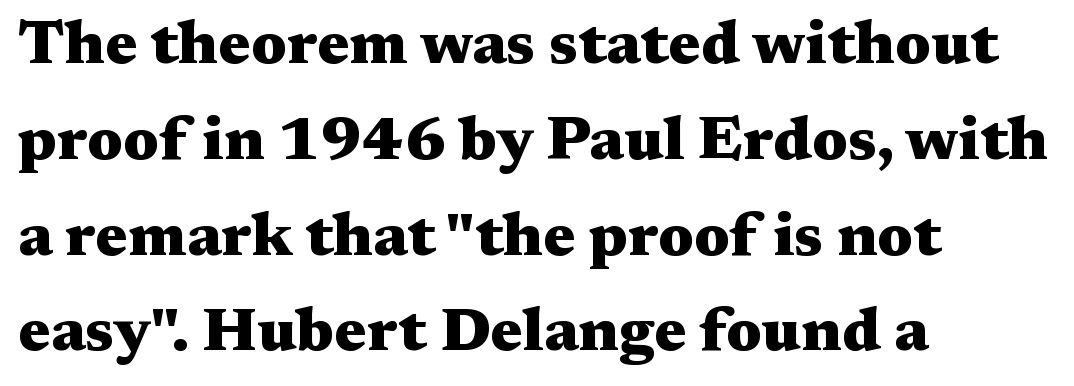
The image shows 61 px heavy, wide serif type, upright; set left-aligned, normal line spacing (1.57x), normal letter spacing, not underlined; medium stroke contrast and a medium x-height.
